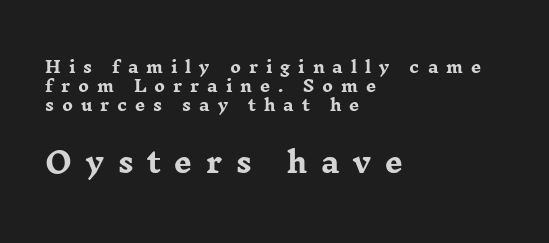
Leftover space on each line is placed entirely after the last word. The letters stand upright; this is a roman face. Each letter keeps its own natural width here, so spacing adapts to shape. How are the letters spaced? Widely, with obvious added tracking. Only glyphs here, with clear space below each row.
